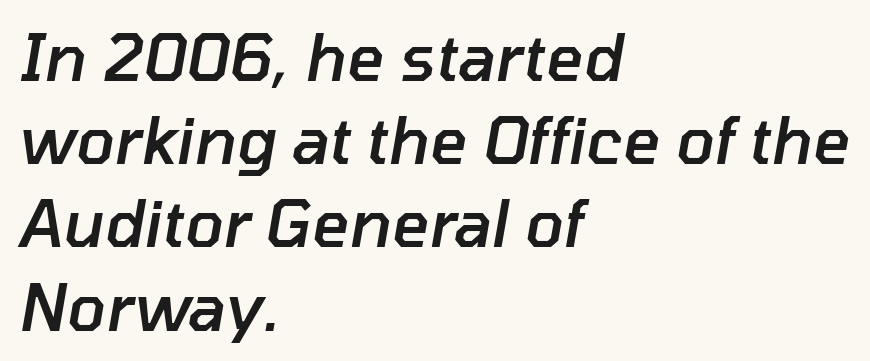
Q: Is the text bold? A: Semi-bold.
Q: Is the text italic (slanted)? A: Yes, it leans right by about 10 degrees.
Q: Is the text underlined? A: No.
Q: How is the paragraph aligned? A: Left-aligned.
Q: Is the spacing between letters normal or unusually wide? A: Normal.
Q: Is the spacing between lines tight, normal or loose? A: Normal.
Q: Width (condensed, normal, or wide)? A: Normal.
Q: Stroke contrast? A: Low.
Q: x-height? A: Medium.
Q: Monospaced? A: No.
